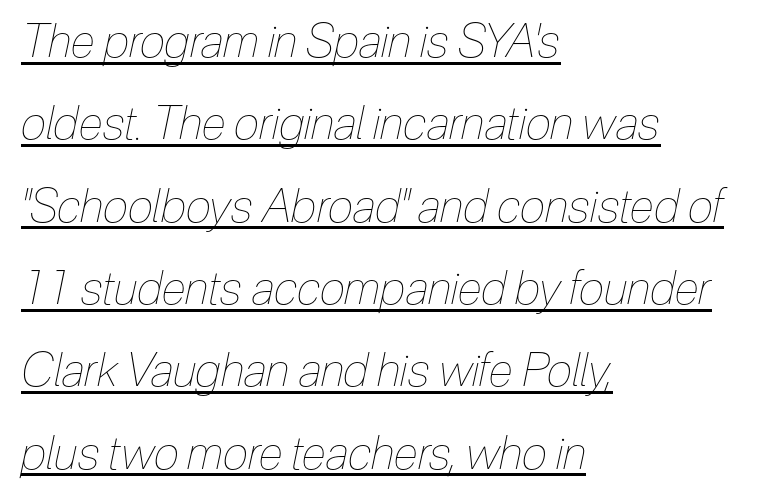
Q: Is the text bold? A: No.
Q: Is the text italic (slanted)? A: Yes, it leans right by about 12 degrees.
Q: Is the text underlined? A: Yes.
Q: How is the paragraph aligned? A: Left-aligned.
Q: Is the spacing between letters normal or unusually wide? A: Normal.
Q: Width (condensed, normal, or wide)? A: Condensed.
Q: Stroke contrast? A: Low.
Q: x-height? A: Medium.
Q: Monospaced? A: No.
